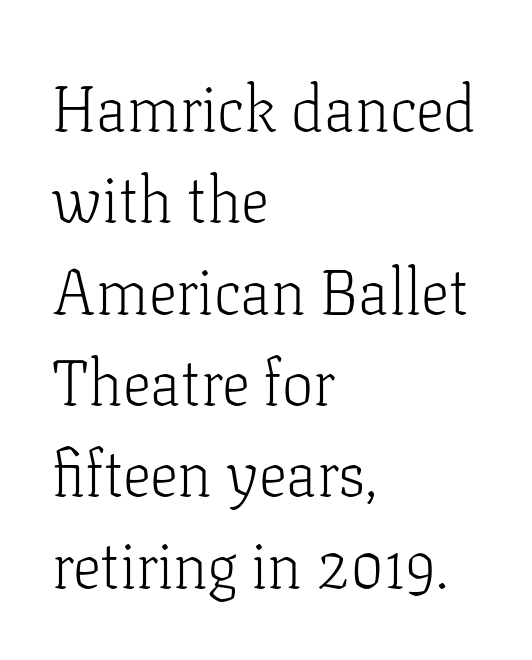
Does the copy run flush right? No — it runs flush left. Words float on clear page, feet unadorned. Horizontal bands of white between lines are of average thickness. Are there feet on the stems? There are — it's a serif. The letters sit at their default tracking, neither squeezed nor spread. The strokes carry an ordinary text weight at most.
